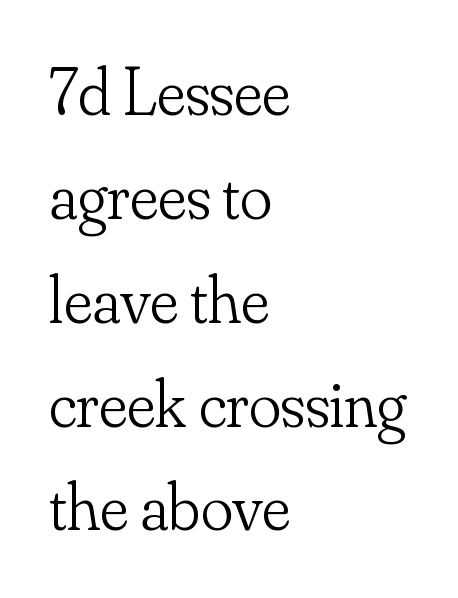
Q: Is the text bold? A: No.
Q: Is the text italic (slanted)? A: No, it is upright.
Q: Is the typeface a serif or a sans-serif typeface? A: Serif.
Q: Is the text underlined? A: No.
Q: How is the paragraph aligned? A: Left-aligned.
Q: Is the spacing between letters normal or unusually wide? A: Normal.
Q: Is the spacing between lines tight, normal or loose? A: Normal.
Q: Width (condensed, normal, or wide)? A: Normal.
Q: Stroke contrast? A: Low.
Q: x-height? A: Small.
Q: Monospaced? A: No.
